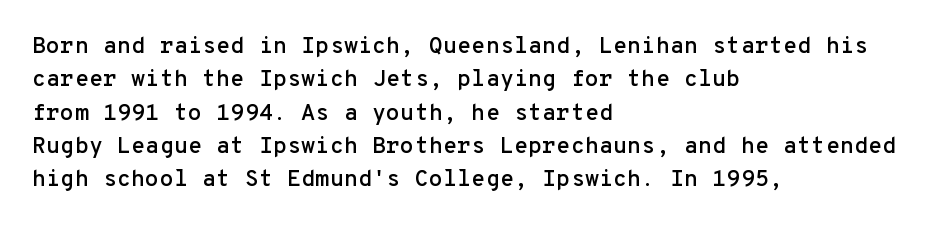
Q: Is the text italic (slanted)? A: No, it is upright.
Q: Is the text underlined? A: No.
Q: How is the paragraph aligned? A: Left-aligned.
Q: Is the spacing between letters normal or unusually wide? A: Normal.
Q: Is the spacing between lines tight, normal or loose? A: Normal.
